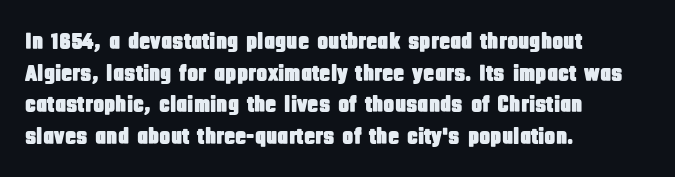
The image shows 23 px text type, upright; set left-aligned, normal line spacing (1.38x), normal letter spacing, not underlined.
